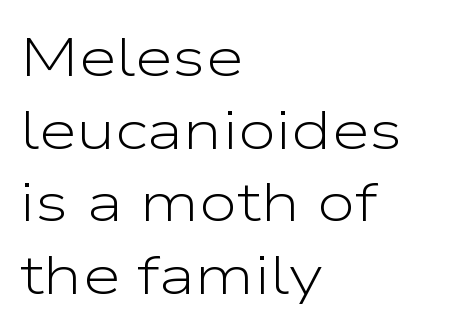
Q: Is the text bold? A: No.
Q: Is the text italic (slanted)? A: No, it is upright.
Q: Is the typeface a serif or a sans-serif typeface? A: Sans-serif.
Q: Is the text underlined? A: No.
Q: How is the paragraph aligned? A: Left-aligned.
Q: Is the spacing between letters normal or unusually wide? A: Normal.
Q: Is the spacing between lines tight, normal or loose? A: Normal.
Q: Width (condensed, normal, or wide)? A: Wide.
Q: Stroke contrast? A: Low.
Q: x-height? A: Medium.
Q: Monospaced? A: No.
